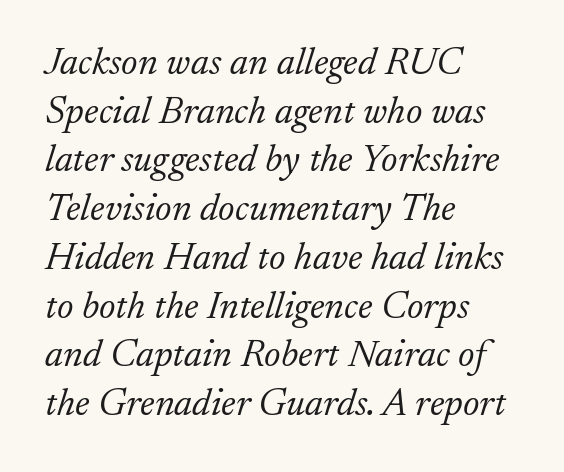
Spacing verdict: proportional, widths tailored to each character. Line beginnings align vertically; line endings do not. These lines were composed using italics. Counters stay open thanks to moderate or lighter strokes. Is this a sans? No — the strokes have serifs.
